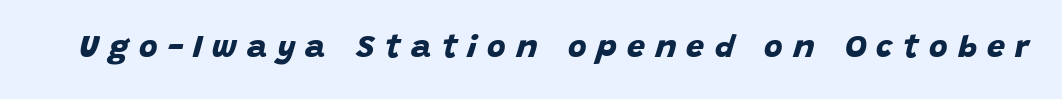
The image shows 32 px bold sans-serif type; set unusually wide letter spacing (+0.32 em), not underlined; low stroke contrast and a large x-height.
